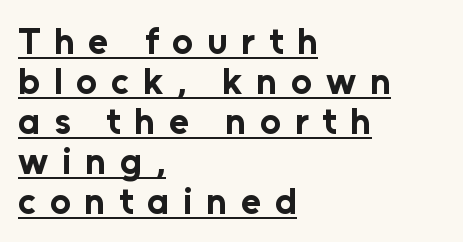
Q: Is the text bold? A: Yes.
Q: Is the text italic (slanted)? A: No, it is upright.
Q: Is the typeface a serif or a sans-serif typeface? A: Sans-serif.
Q: Is the text underlined? A: Yes.
Q: How is the paragraph aligned? A: Left-aligned.
Q: Is the spacing between letters normal or unusually wide? A: Unusually wide.
Q: Is the spacing between lines tight, normal or loose? A: Tight.
Q: Width (condensed, normal, or wide)? A: Normal.
Q: Stroke contrast? A: Low.
Q: x-height? A: Medium.
Q: Monospaced? A: No.
